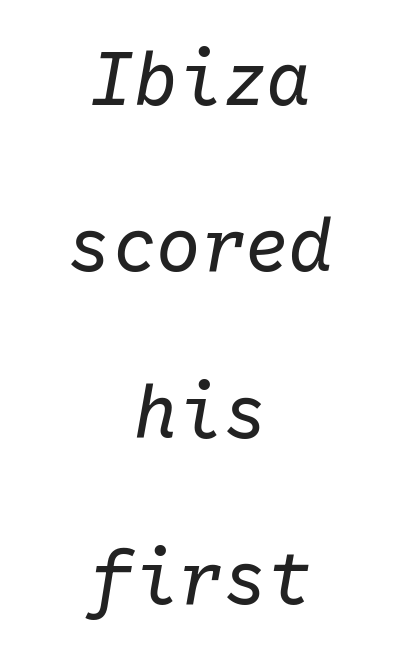
{"italic": "yes", "lean": "right", "slant_degrees": 10, "bold": "no", "weight": "regular", "width": "normal", "stroke_contrast": "low", "x_height": "medium", "monospaced": "yes", "underline": "no", "align": "center", "line_spacing": "loose", "line_spacing_ratio": 2.25, "letter_spacing": "normal", "letter_spacing_em": 0.0, "glyph_px": 74}
